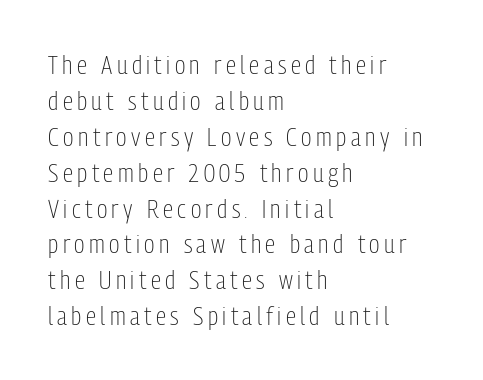
The image shows 26 px text type, upright; set left-aligned, normal line spacing (1.38x), not underlined.
